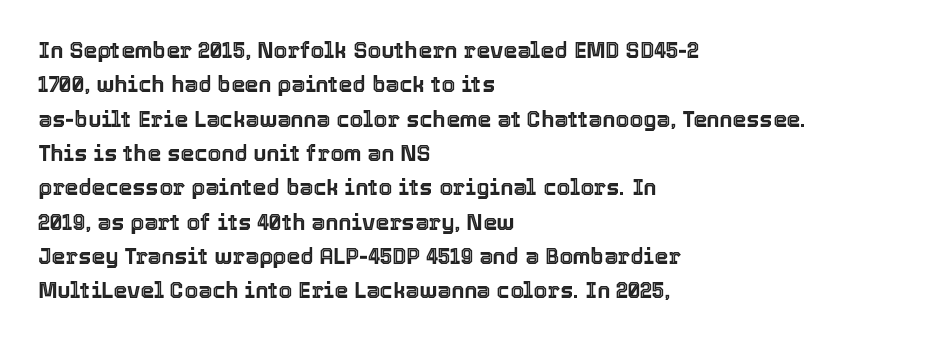
Q: Is the text italic (slanted)? A: No, it is upright.
Q: Is the text underlined? A: No.
Q: How is the paragraph aligned? A: Left-aligned.
Q: Is the spacing between letters normal or unusually wide? A: Normal.
Q: Is the spacing between lines tight, normal or loose? A: Normal.
